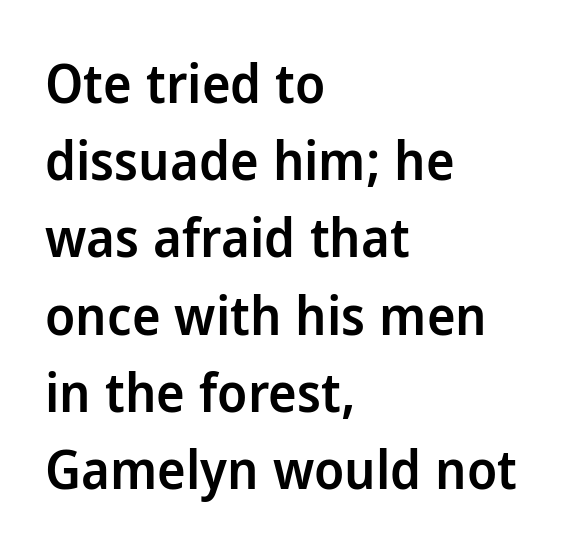
{"serif": "no", "italic": "no", "bold": "semi", "weight": "semibold", "width": "normal", "stroke_contrast": "low", "x_height": "medium", "monospaced": "no", "underline": "no", "align": "left", "line_spacing": "normal", "line_spacing_ratio": 1.43, "letter_spacing": "normal", "letter_spacing_em": 0.0, "glyph_px": 54}
